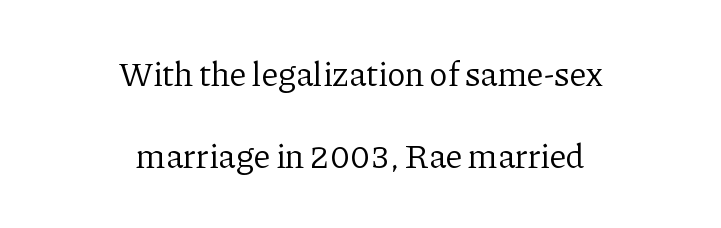
The image shows 34 px regular-weight serif type, upright; set centered, loose line spacing (2.42x), normal letter spacing, not underlined; low stroke contrast and a medium x-height.
